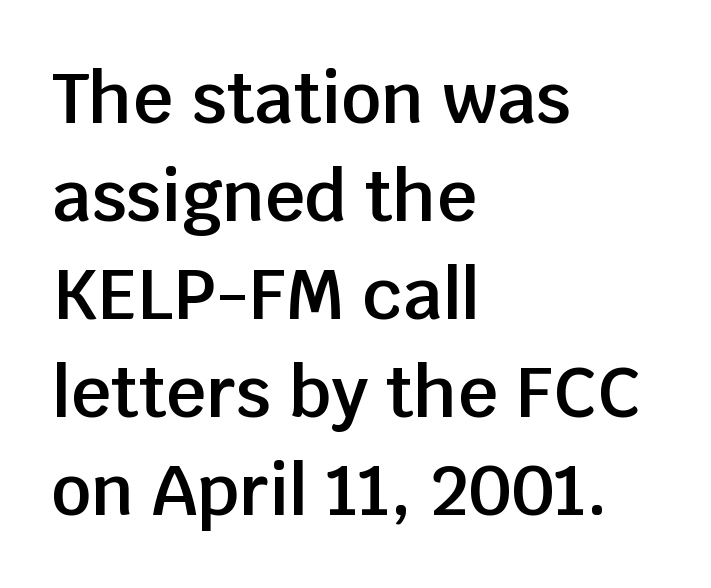
Q: Is the text bold? A: Semi-bold.
Q: Is the text italic (slanted)? A: No, it is upright.
Q: Is the typeface a serif or a sans-serif typeface? A: Sans-serif.
Q: Is the text underlined? A: No.
Q: How is the paragraph aligned? A: Left-aligned.
Q: Is the spacing between letters normal or unusually wide? A: Normal.
Q: Is the spacing between lines tight, normal or loose? A: Normal.
Q: Width (condensed, normal, or wide)? A: Normal.
Q: Stroke contrast? A: Low.
Q: x-height? A: Large.
Q: Monospaced? A: No.
